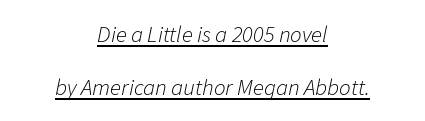
Q: Is the text bold? A: No.
Q: Is the text italic (slanted)? A: Yes, it leans right by about 11 degrees.
Q: Is the text underlined? A: Yes.
Q: How is the paragraph aligned? A: Centered.
Q: Is the spacing between letters normal or unusually wide? A: Normal.
Q: Is the spacing between lines tight, normal or loose? A: Loose.
